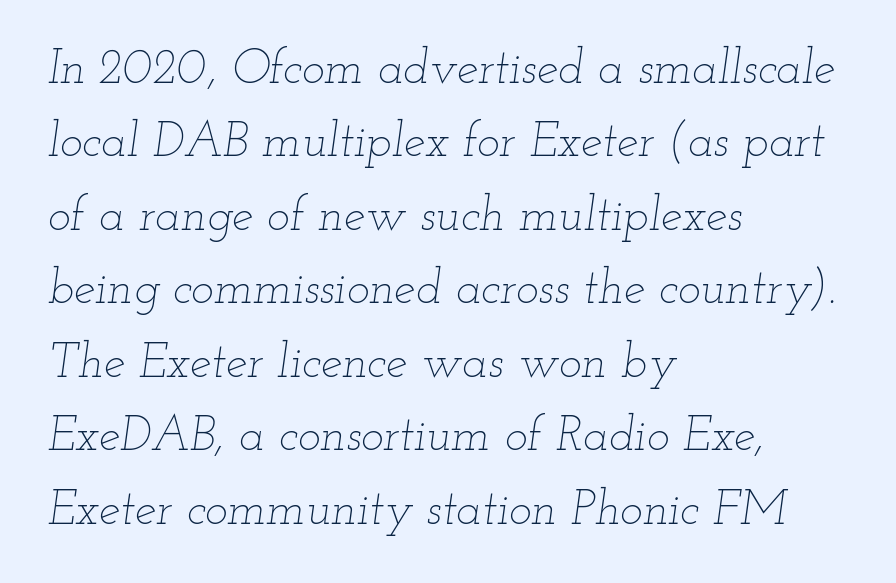
The image shows 48 px thin, wide type, italic (leaning right); set left-aligned, normal line spacing (1.53x), normal letter spacing, not underlined; low stroke contrast and a small x-height.
